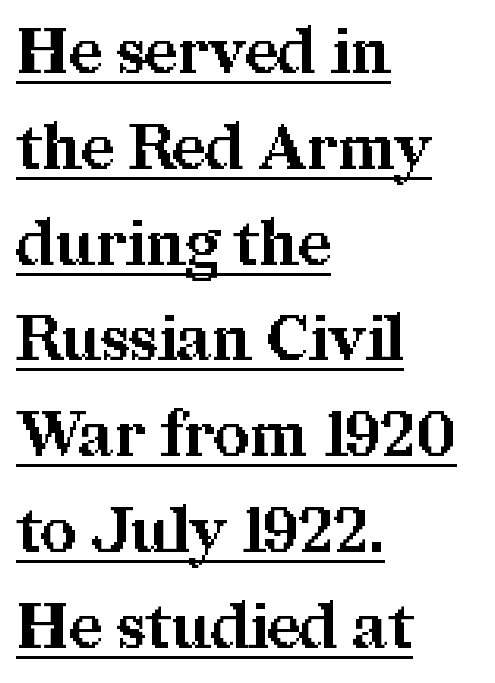
{"serif": "yes", "italic": "no", "bold": "yes", "weight": "bold", "width": "normal", "stroke_contrast": "medium", "x_height": "medium", "monospaced": "no", "underline": "yes", "align": "left", "line_spacing": "normal", "line_spacing_ratio": 1.52, "letter_spacing": "normal", "letter_spacing_em": 0.0, "glyph_px": 63}
